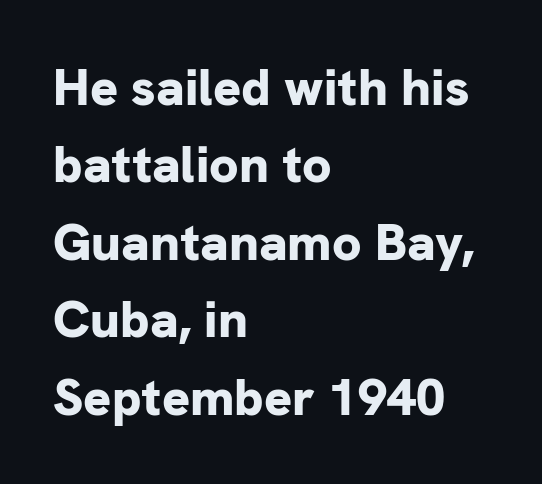
Q: Is the text bold? A: Yes.
Q: Is the text italic (slanted)? A: No, it is upright.
Q: Is the typeface a serif or a sans-serif typeface? A: Sans-serif.
Q: Is the text underlined? A: No.
Q: How is the paragraph aligned? A: Left-aligned.
Q: Is the spacing between letters normal or unusually wide? A: Normal.
Q: Is the spacing between lines tight, normal or loose? A: Normal.
Q: Width (condensed, normal, or wide)? A: Normal.
Q: Stroke contrast? A: Low.
Q: x-height? A: Medium.
Q: Monospaced? A: No.
